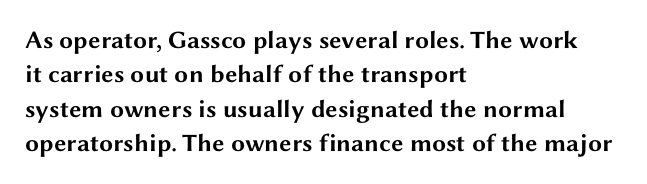
{"italic": "no", "bold": "yes", "underline": "no", "align": "left", "line_spacing": "normal", "line_spacing_ratio": 1.38, "letter_spacing": "normal", "letter_spacing_em": 0.0, "glyph_px": 25}
